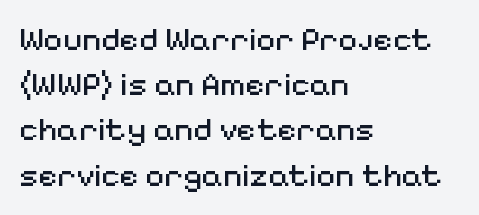
The space beneath each line is pristine and unruled. What's the leading like? Ordinary, nothing unusual. Line beginnings align vertically; line endings do not. Serifs: no, the terminals of the letterforms are clean.
